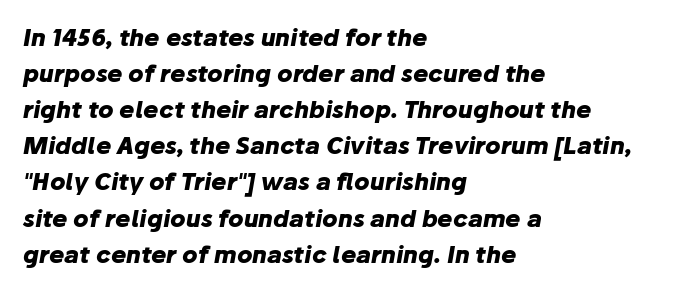
Q: Is the text bold? A: Yes.
Q: Is the text italic (slanted)? A: Yes, it leans right by about 10 degrees.
Q: Is the text underlined? A: No.
Q: How is the paragraph aligned? A: Left-aligned.
Q: Is the spacing between letters normal or unusually wide? A: Normal.
Q: Is the spacing between lines tight, normal or loose? A: Normal.
